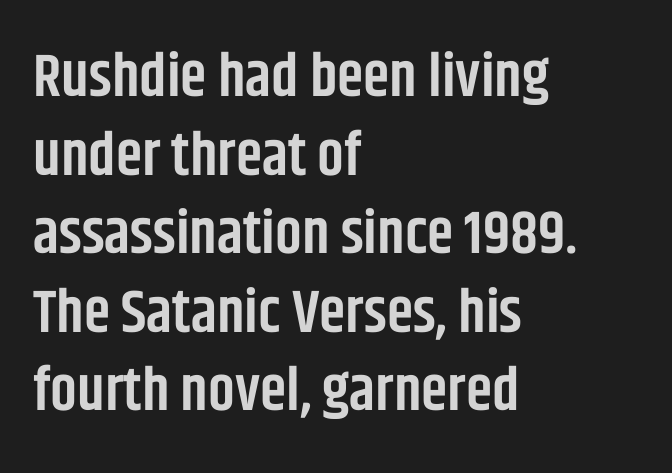
The image shows 60 px semibold, condensed sans-serif type, upright; set left-aligned, normal line spacing (1.31x), normal letter spacing, not underlined; low stroke contrast and a large x-height.
